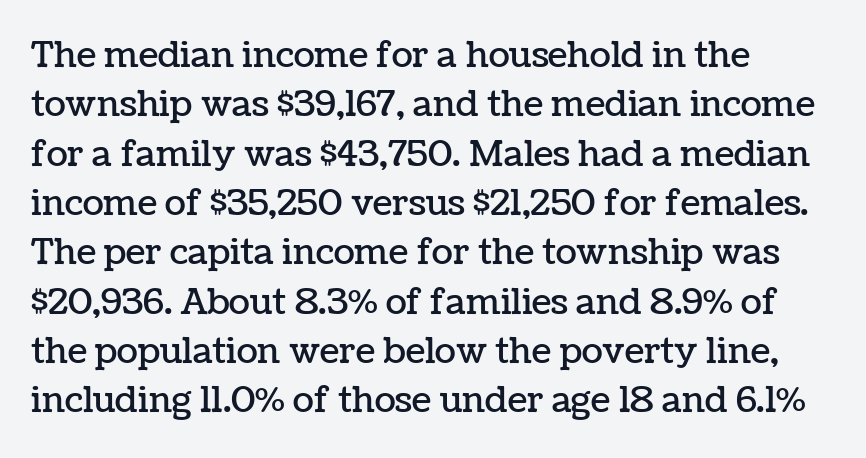
{"italic": "no", "width": "normal", "stroke_contrast": "low", "x_height": "medium", "monospaced": "no", "underline": "no", "align": "left", "line_spacing": "normal", "line_spacing_ratio": 1.41, "letter_spacing": "normal", "letter_spacing_em": 0.0, "glyph_px": 35}
